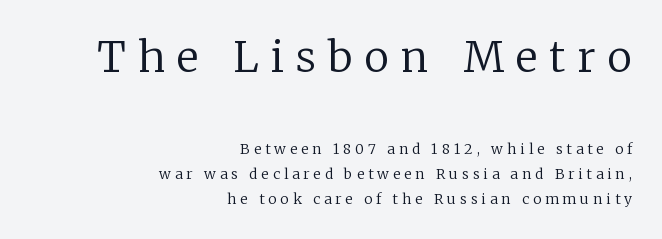
The image shows 42 px regular-weight serif type, upright; set right-aligned, line spacing 1.81x, unusually wide letter spacing (+0.29 em), not underlined; the first (top) block is 3.0x larger; low stroke contrast and a medium x-height.
